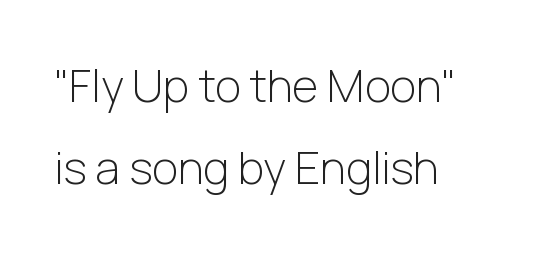
The image shows 45 px light sans-serif type, upright; set left-aligned, line spacing 1.83x, normal letter spacing, not underlined; low stroke contrast and a medium x-height.
